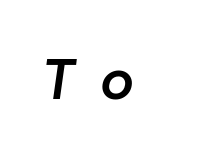
The image shows 56 px semibold type, italic (leaning right); set unusually wide letter spacing (+0.47 em), not underlined; low stroke contrast and a medium x-height.
